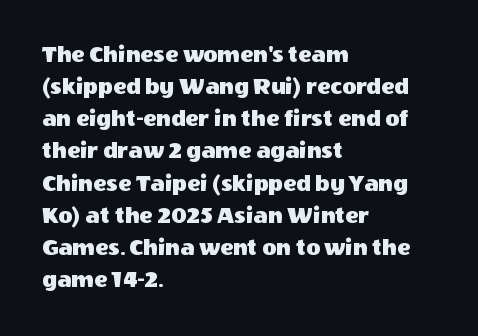
Q: Is the text italic (slanted)? A: No, it is upright.
Q: Is the text underlined? A: No.
Q: How is the paragraph aligned? A: Left-aligned.
Q: Is the spacing between letters normal or unusually wide? A: Normal.
Q: Is the spacing between lines tight, normal or loose? A: Normal.
